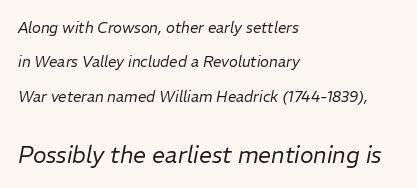
Q: Is the text bold? A: No.
Q: Is the text italic (slanted)? A: Yes, it leans right by about 11 degrees.
Q: Is the text underlined? A: No.
Q: How is the paragraph aligned? A: Left-aligned.
Q: Is the spacing between letters normal or unusually wide? A: Normal.
Q: Is the spacing between lines tight, normal or loose? A: Loose.
Q: Which block of text is set in a larger size, the first (top) or the second (bottom)? A: The second (bottom) one.
